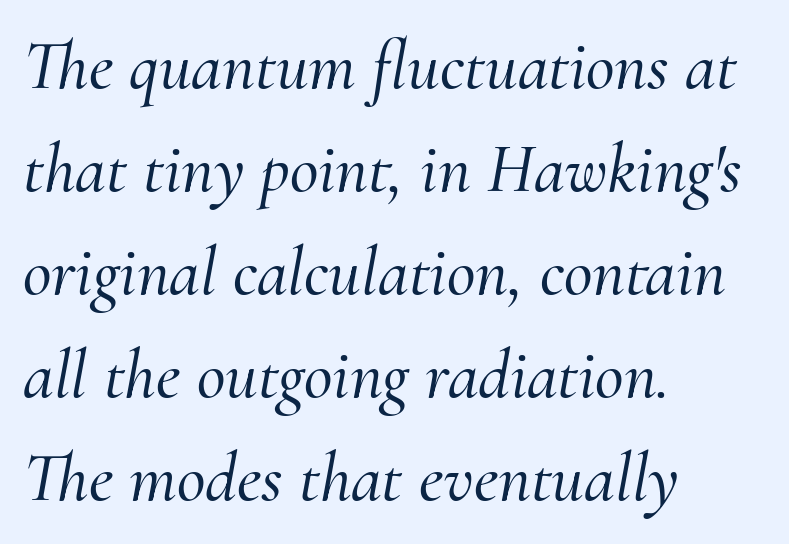
The image shows 70 px serif type, italic (leaning right); set left-aligned, normal line spacing (1.47x), normal letter spacing, not underlined; medium stroke contrast and a small x-height.
